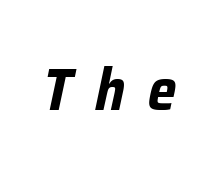
{"italic": "yes", "lean": "right", "slant_degrees": 12, "bold": "yes", "weight": "bold", "width": "condensed", "stroke_contrast": "low", "x_height": "medium", "monospaced": "no", "underline": "no", "letter_spacing": "wide", "letter_spacing_em": 0.39, "glyph_px": 59}
